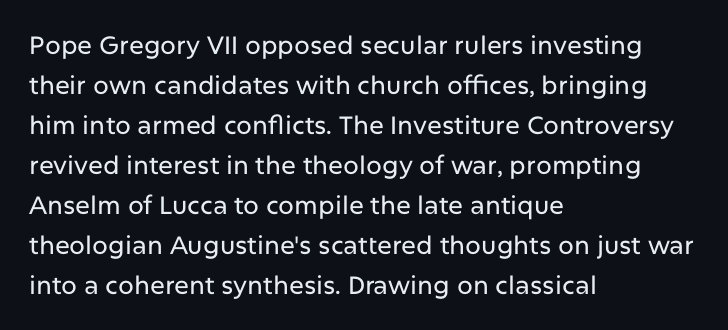
The lines are quadded left. Italic? Not at all — the glyphs are vertical. Interline gaps are of average width in this sample. Each row of text sits above clean, open space. These lines keep a tight, regular rhythm from letter to letter.
